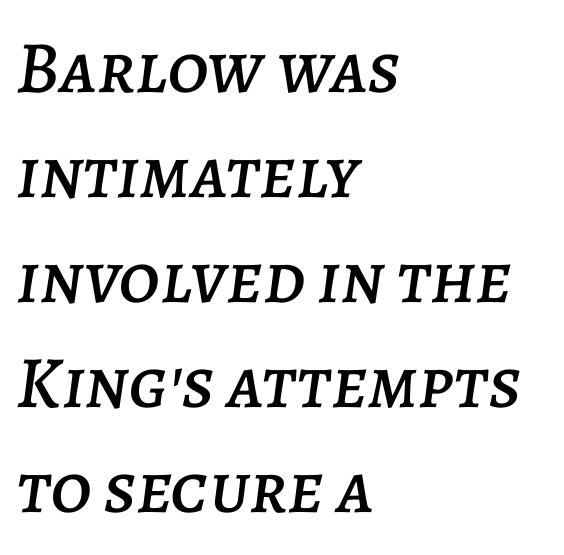
Would a proofreader flag this as italicized? Yes. Only glyphs here, with clear space below each row. If you drew a ruler down the left edge, every line would touch it. Leading: standard.
